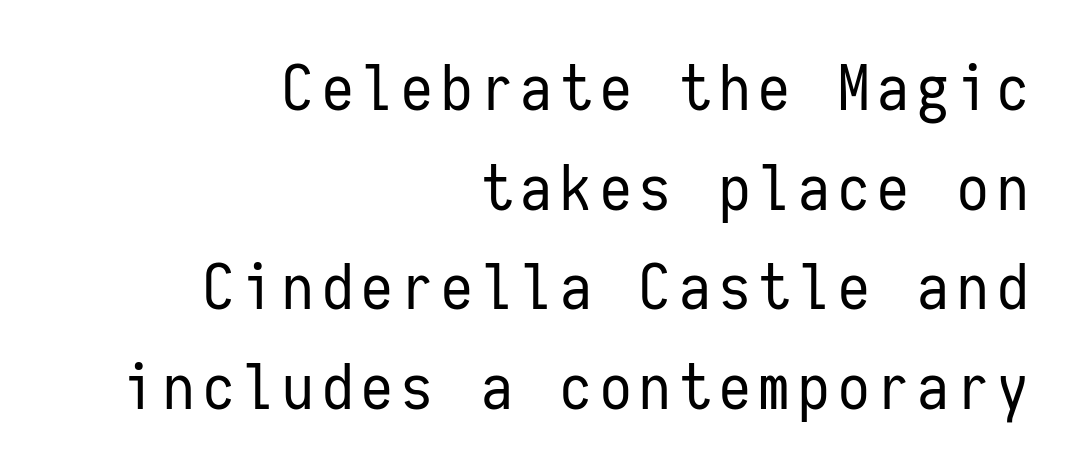
{"serif": "no", "italic": "no", "bold": "no", "weight": "regular", "width": "condensed", "stroke_contrast": "low", "x_height": "medium", "monospaced": "yes", "underline": "no", "align": "right", "line_spacing": "normal", "line_spacing_ratio": 1.58, "glyph_px": 63}
